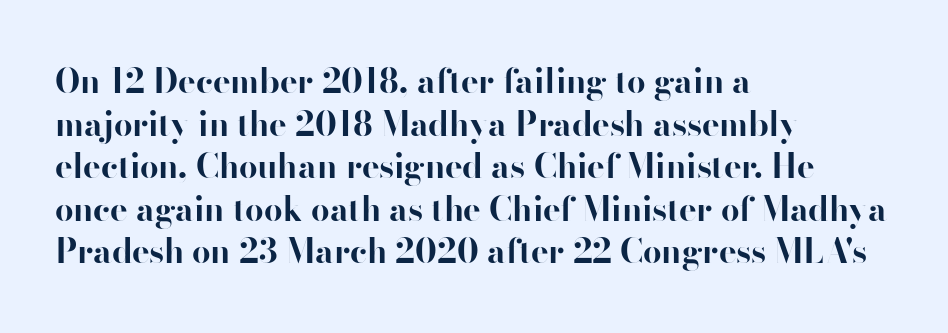
Q: Is the text bold? A: Yes.
Q: Is the text italic (slanted)? A: No, it is upright.
Q: Is the typeface a serif or a sans-serif typeface? A: Sans-serif.
Q: Is the text underlined? A: No.
Q: How is the paragraph aligned? A: Left-aligned.
Q: Is the spacing between letters normal or unusually wide? A: Normal.
Q: Is the spacing between lines tight, normal or loose? A: Normal.
Q: Width (condensed, normal, or wide)? A: Normal.
Q: Stroke contrast? A: High.
Q: x-height? A: Small.
Q: Monospaced? A: No.
